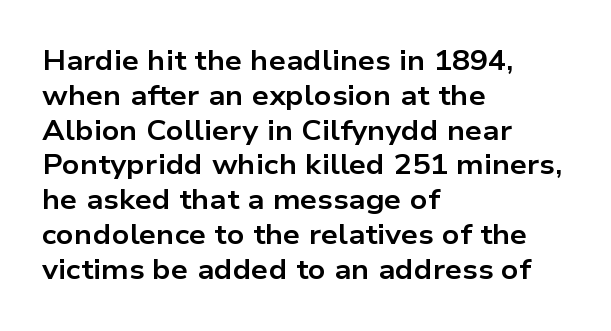
{"italic": "no", "bold": "yes", "underline": "no", "align": "left", "line_spacing": "normal", "line_spacing_ratio": 1.29, "letter_spacing": "normal", "letter_spacing_em": 0.0, "glyph_px": 27}
